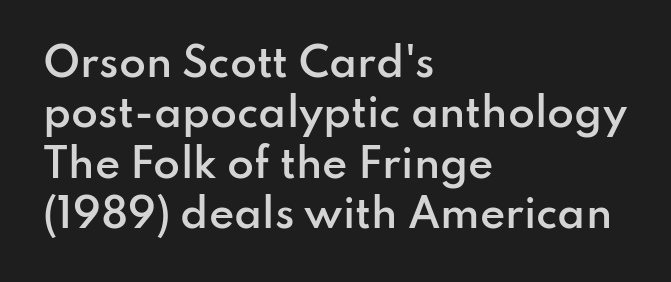
Strokes here are thickened, but only to semibold level. The letterforms sit shoulder to shoulder at normal distance. The passage shown is typed in a proportional face where columns would drift. The rendering uses a moderate line-height, typical for paragraphs. The words here are not underlined. Vertical strokes here are truly vertical.
